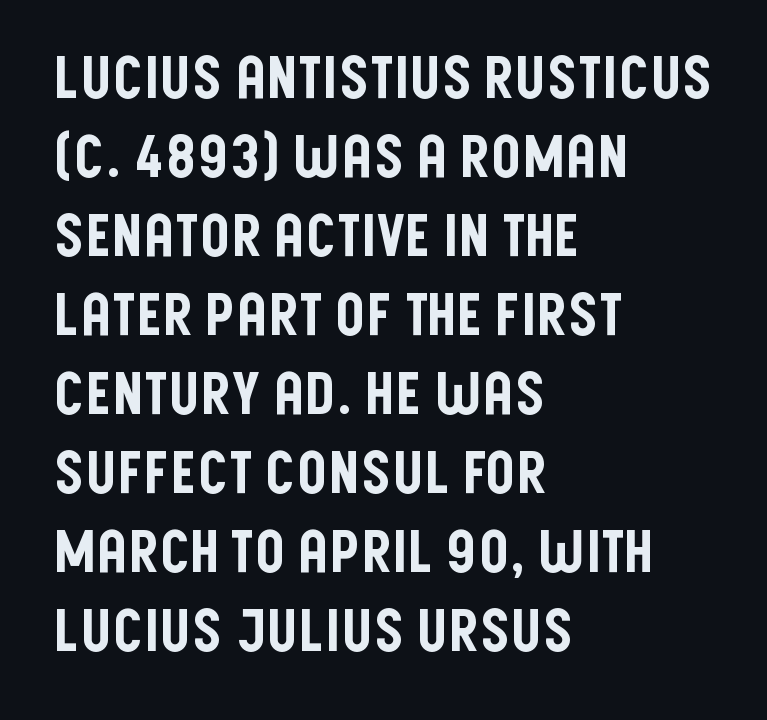
No word sits above an underline. Note: no serifs on the glyphs. Nope, not italic — everything's standing straight. The letterforms sit shoulder to shoulder at normal distance.
